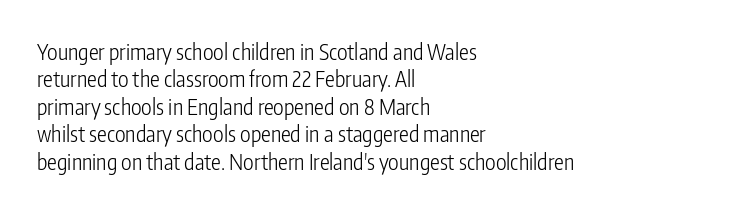
The image shows 22 px text type, upright; set left-aligned, normal line spacing (1.25x), normal letter spacing, not underlined.
